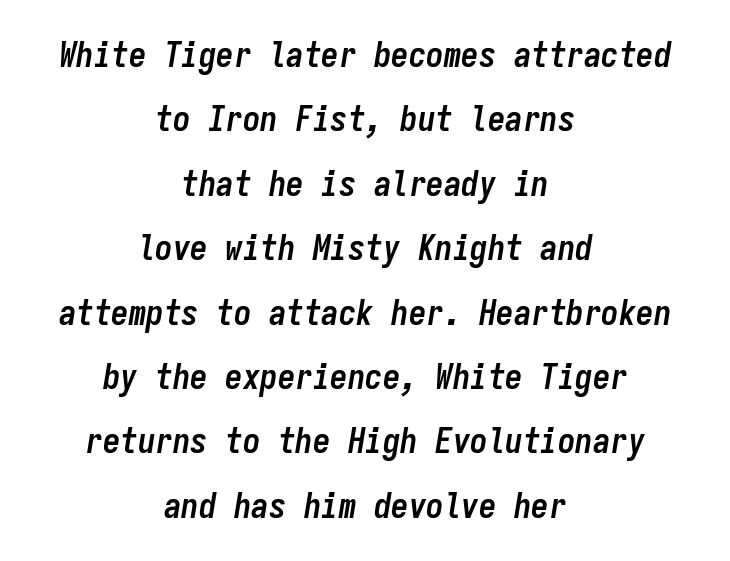
The image shows 35 px semibold, condensed type, italic (leaning right), monospaced; set centered, line spacing 1.84x, normal letter spacing, not underlined; low stroke contrast and a medium x-height.
